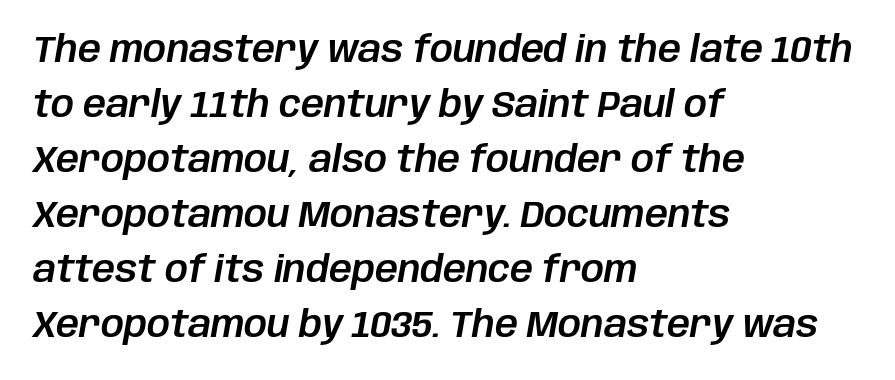
{"italic": "yes", "lean": "right", "slant_degrees": 10, "width": "normal", "stroke_contrast": "low", "x_height": "large", "monospaced": "no", "underline": "no", "align": "left", "line_spacing": "normal", "line_spacing_ratio": 1.53, "letter_spacing": "normal", "letter_spacing_em": 0.0, "glyph_px": 36}
